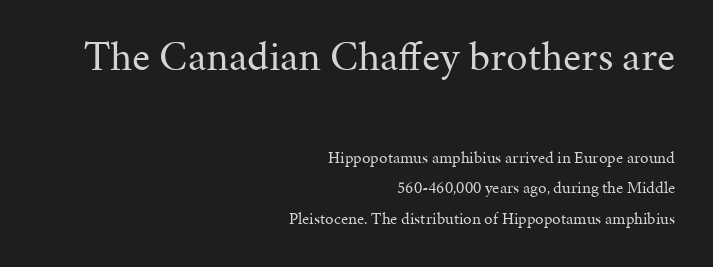
The image shows 43 px regular-weight serif type, upright; set right-aligned, line spacing 1.8x, normal letter spacing, not underlined; the first (top) block is 2.53x larger; medium stroke contrast and a medium x-height.
